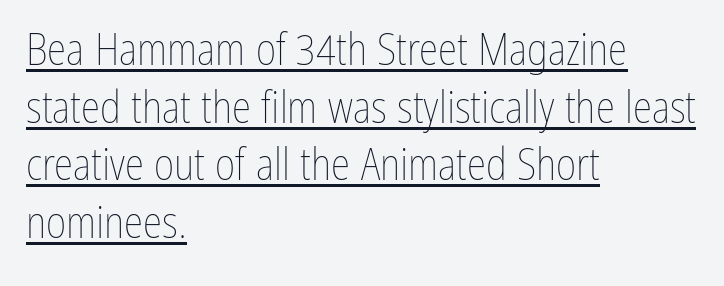
Proportional: the letters do not fall into vertical columns. Does extra space separate the letters? No, they use regular spacing. Emphasis is given by a line drawn under the lettering. No italicization has been applied; the sample stays upright. Reading down the block, your eye returns to a fixed left position each line.
